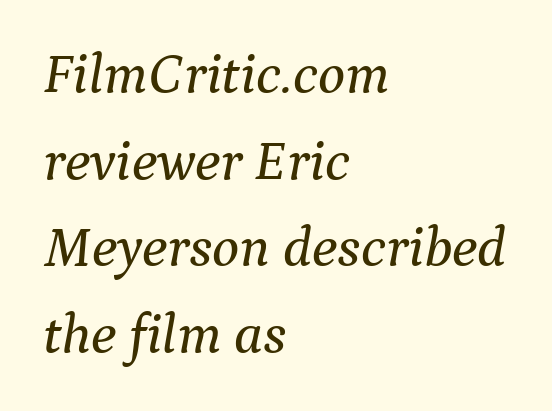
{"serif": "yes", "italic": "yes", "lean": "right", "slant_degrees": 9, "width": "normal", "stroke_contrast": "medium", "x_height": "medium", "monospaced": "no", "underline": "no", "align": "left", "line_spacing": "normal", "line_spacing_ratio": 1.52, "letter_spacing": "normal", "letter_spacing_em": 0.0, "glyph_px": 57}
